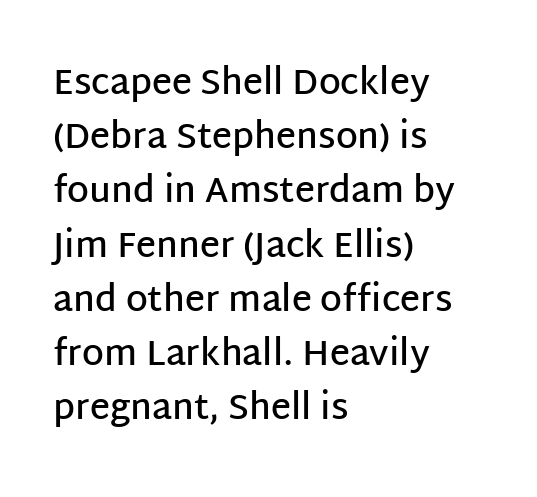
{"serif": "no", "italic": "no", "bold": "semi", "weight": "semibold", "width": "normal", "stroke_contrast": "low", "x_height": "large", "monospaced": "no", "underline": "no", "align": "left", "line_spacing": "normal", "line_spacing_ratio": 1.55, "letter_spacing": "normal", "letter_spacing_em": 0.0, "glyph_px": 35}
